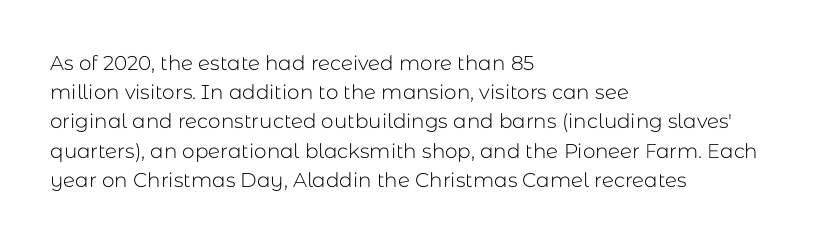
{"italic": "no", "bold": "no", "underline": "no", "align": "left", "line_spacing": "normal", "line_spacing_ratio": 1.46, "letter_spacing": "normal", "letter_spacing_em": 0.0, "glyph_px": 20}
